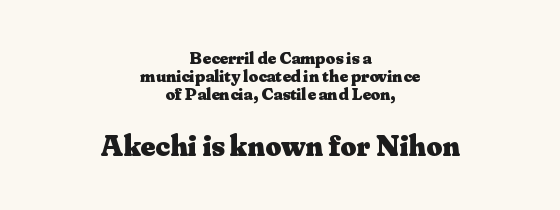
Font category for this specimen: serif. If you drew a line through each stem, it would be perfectly vertical. Each letter keeps its own natural width here, so spacing adapts to shape. The lines are quadded center. Glance below the letters and you will spot only blank space.
